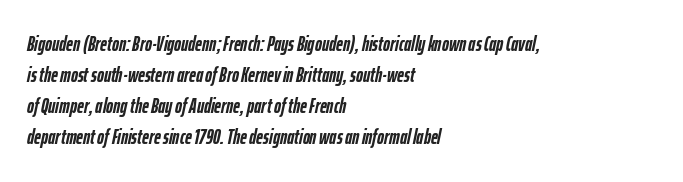
The image shows 21 px bold type, italic (leaning right); set left-aligned, normal line spacing (1.48x), normal letter spacing, not underlined.
